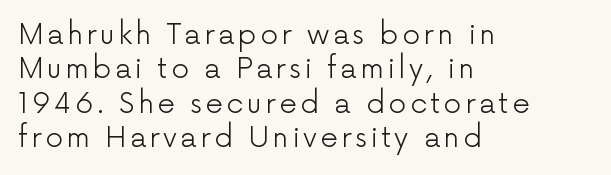
The image shows 28 px light sans-serif type, upright; set left-aligned, line spacing 1.23x, not underlined; low stroke contrast and a medium x-height.
